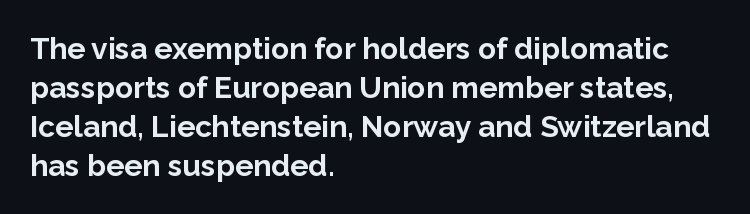
{"serif": "no", "italic": "no", "bold": "yes", "weight": "bold", "width": "normal", "stroke_contrast": "low", "x_height": "medium", "monospaced": "no", "underline": "no", "align": "left", "line_spacing": "normal", "line_spacing_ratio": 1.3, "letter_spacing": "normal", "letter_spacing_em": 0.0, "glyph_px": 30}
